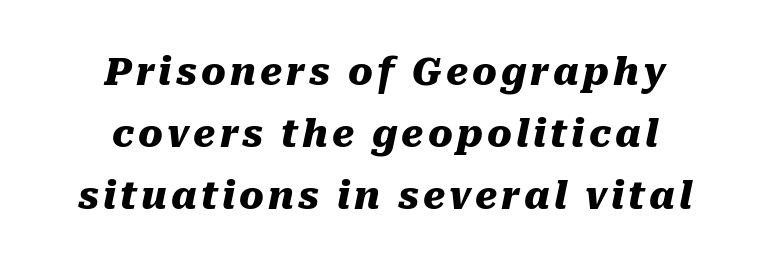
Q: Is the text bold? A: Yes.
Q: Is the text italic (slanted)? A: Yes, it leans right by about 10 degrees.
Q: Is the text underlined? A: No.
Q: How is the paragraph aligned? A: Centered.
Q: Is the spacing between lines tight, normal or loose? A: Normal.
Q: Width (condensed, normal, or wide)? A: Normal.
Q: Stroke contrast? A: Medium.
Q: x-height? A: Medium.
Q: Monospaced? A: No.
